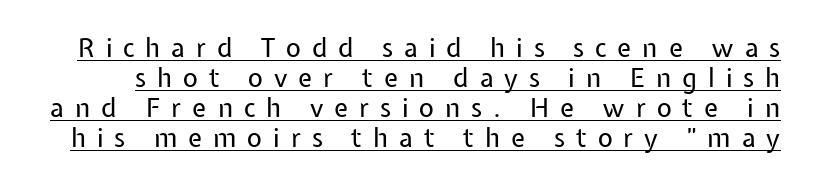
Tracking value appears strongly positive — letters spread wide. The rendered words wear a rule along their underside. The font sits on the lighter half of the weight spectrum, regular included. A roman cut, with each character standing at attention.
